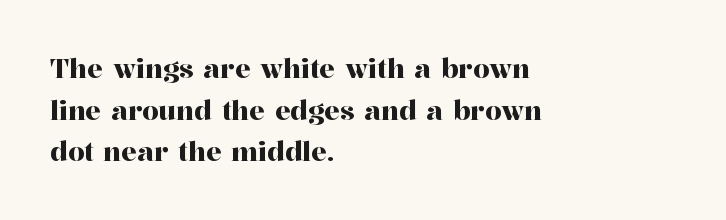
The image shows 26 px text type, upright; set left-aligned, normal line spacing (1.6x), normal letter spacing, not underlined.
